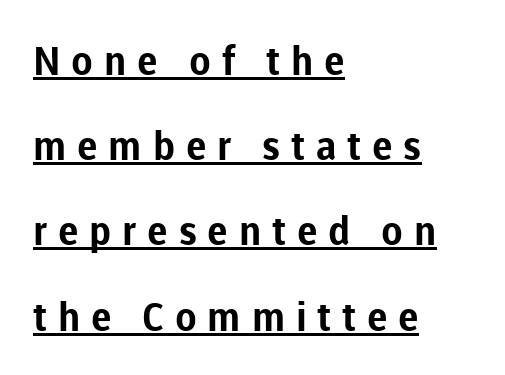
{"serif": "no", "italic": "no", "bold": "yes", "weight": "bold", "width": "normal", "stroke_contrast": "low", "x_height": "medium", "monospaced": "no", "underline": "yes", "align": "left", "line_spacing": "loose", "line_spacing_ratio": 2.13, "letter_spacing": "wide", "letter_spacing_em": 0.27, "glyph_px": 40}
